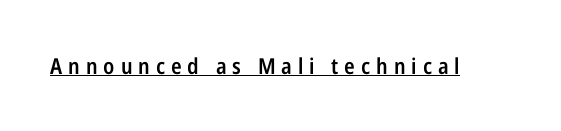
Q: Is the text bold? A: Semi-bold.
Q: Is the text italic (slanted)? A: No, it is upright.
Q: Is the text underlined? A: Yes.
Q: Is the spacing between letters normal or unusually wide? A: Unusually wide.
